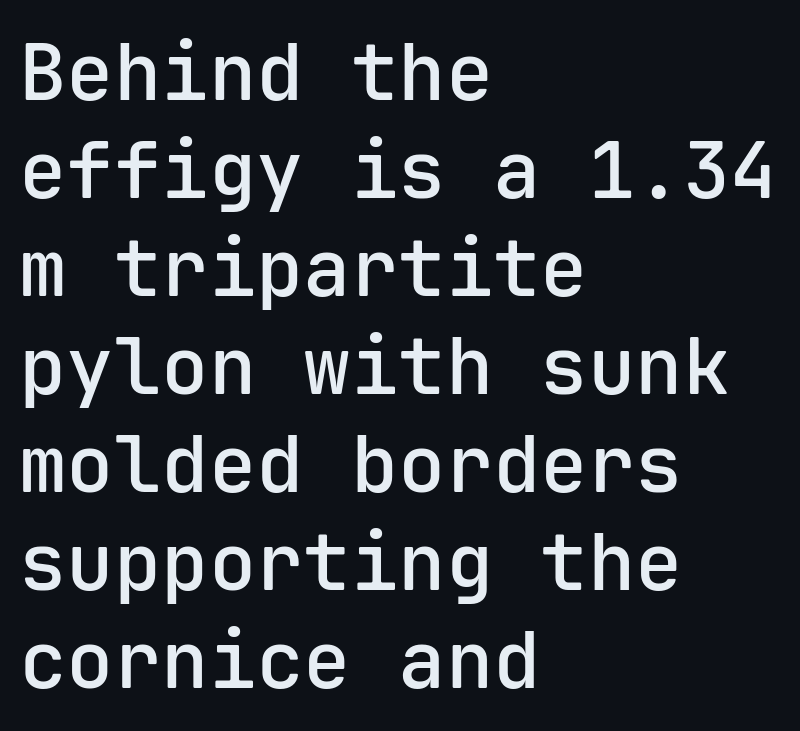
The image shows 79 px semibold sans-serif type, upright, monospaced; set left-aligned, line spacing 1.24x, normal letter spacing, not underlined; low stroke contrast and a medium x-height.
